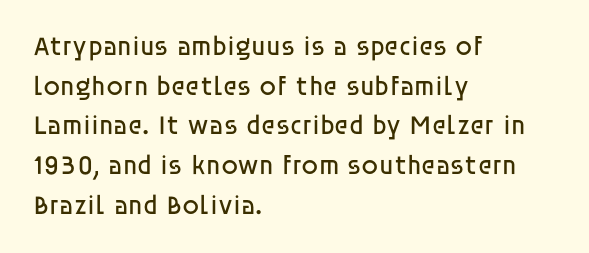
Q: Is the text bold? A: No.
Q: Is the text italic (slanted)? A: No, it is upright.
Q: Is the text underlined? A: No.
Q: How is the paragraph aligned? A: Left-aligned.
Q: Is the spacing between letters normal or unusually wide? A: Normal.
Q: Is the spacing between lines tight, normal or loose? A: Normal.
